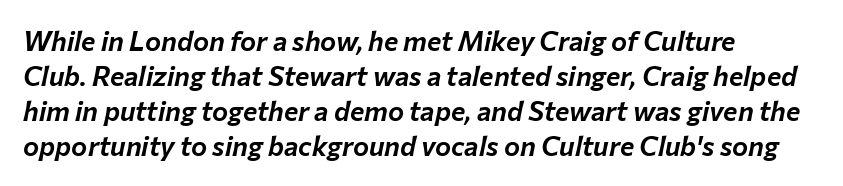
The image shows 27 px text type, italic (leaning right); set left-aligned, normal line spacing (1.3x), normal letter spacing, not underlined.
